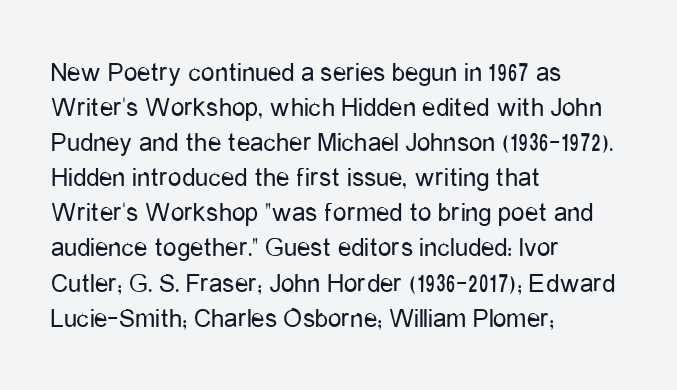
{"italic": "no", "bold": "no", "underline": "no", "align": "left", "line_spacing": "normal", "line_spacing_ratio": 1.3, "letter_spacing": "normal", "letter_spacing_em": 0.0, "glyph_px": 27}
